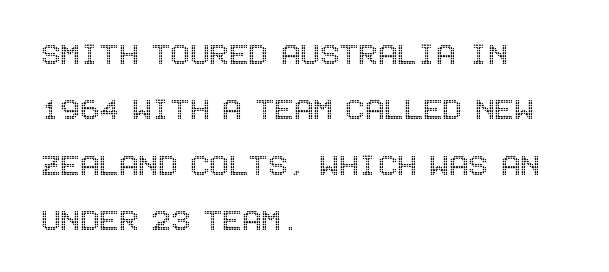
Q: Is the text italic (slanted)? A: No, it is upright.
Q: Is the text underlined? A: No.
Q: How is the paragraph aligned? A: Left-aligned.
Q: Is the spacing between letters normal or unusually wide? A: Normal.
Q: Is the spacing between lines tight, normal or loose? A: Normal.
Q: Width (condensed, normal, or wide)? A: Condensed.
Q: x-height? A: Large.
